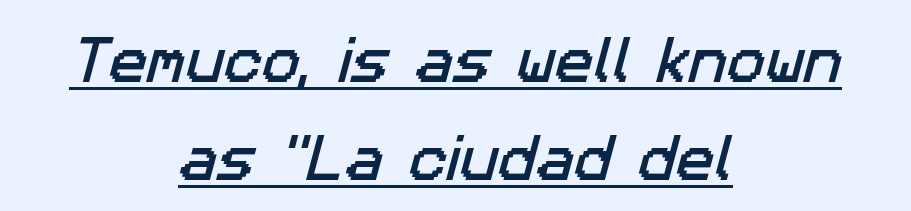
Q: Is the typeface a serif or a sans-serif typeface? A: Sans-serif.
Q: Is the text underlined? A: Yes.
Q: How is the paragraph aligned? A: Centered.
Q: Is the spacing between letters normal or unusually wide? A: Normal.
Q: Is the spacing between lines tight, normal or loose? A: Loose.
Q: Width (condensed, normal, or wide)? A: Normal.
Q: Stroke contrast? A: Low.
Q: x-height? A: Medium.
Q: Monospaced? A: No.
